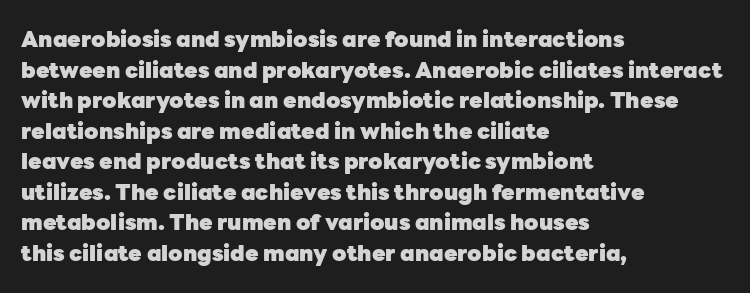
Q: Is the text bold? A: Yes.
Q: Is the text italic (slanted)? A: No, it is upright.
Q: Is the text underlined? A: No.
Q: How is the paragraph aligned? A: Left-aligned.
Q: Is the spacing between letters normal or unusually wide? A: Normal.
Q: Is the spacing between lines tight, normal or loose? A: Normal.
